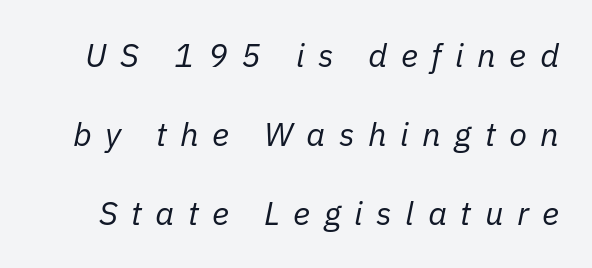
{"italic": "yes", "lean": "right", "slant_degrees": 11, "bold": "no", "weight": "regular", "width": "normal", "stroke_contrast": "low", "x_height": "medium", "monospaced": "no", "underline": "no", "line_spacing": "loose", "line_spacing_ratio": 2.39, "letter_spacing": "wide", "letter_spacing_em": 0.41, "glyph_px": 33}
